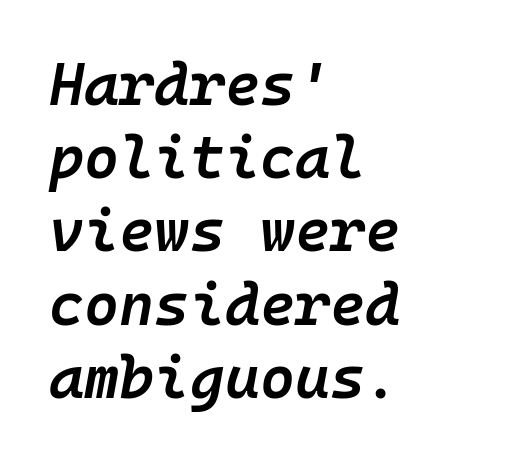
Q: Is the text bold? A: Semi-bold.
Q: Is the text italic (slanted)? A: Yes, it leans right by about 10 degrees.
Q: Is the text underlined? A: No.
Q: How is the paragraph aligned? A: Left-aligned.
Q: Is the spacing between letters normal or unusually wide? A: Normal.
Q: Width (condensed, normal, or wide)? A: Normal.
Q: Stroke contrast? A: Low.
Q: x-height? A: Medium.
Q: Monospaced? A: Yes.
